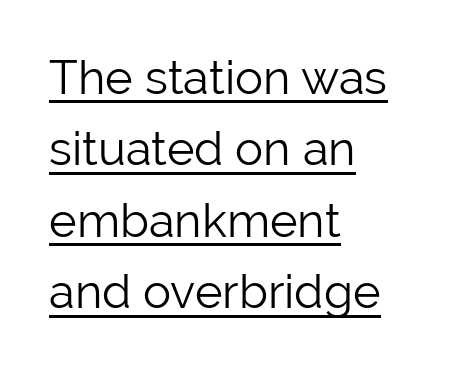
Q: Is the text bold? A: No.
Q: Is the text italic (slanted)? A: No, it is upright.
Q: Is the typeface a serif or a sans-serif typeface? A: Sans-serif.
Q: Is the text underlined? A: Yes.
Q: How is the paragraph aligned? A: Left-aligned.
Q: Is the spacing between letters normal or unusually wide? A: Normal.
Q: Is the spacing between lines tight, normal or loose? A: Normal.
Q: Width (condensed, normal, or wide)? A: Normal.
Q: Stroke contrast? A: Low.
Q: x-height? A: Medium.
Q: Monospaced? A: No.
